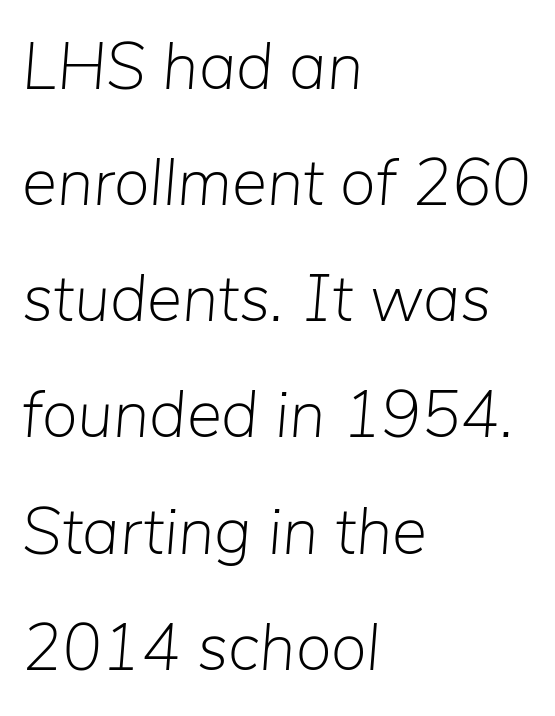
Stem width sits at or under what a default text font uses. Character widths vary here, with narrow letters taking less room than wide ones. Left-aligned paragraph, ragged on the right. Tracking value appears to be zero — textbook default spacing. The rendering applies a slant to the glyphs.
